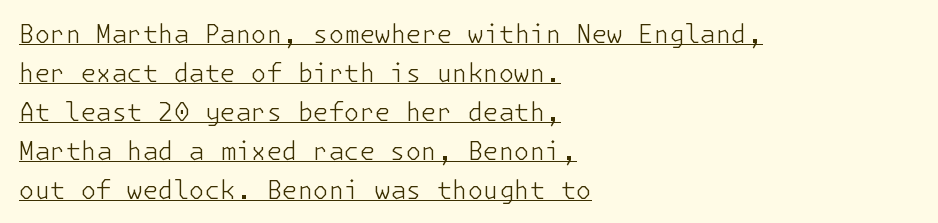
{"italic": "no", "bold": "no", "underline": "yes", "align": "left", "line_spacing": "normal", "line_spacing_ratio": 1.56, "letter_spacing": "normal", "letter_spacing_em": 0.0, "glyph_px": 25}
